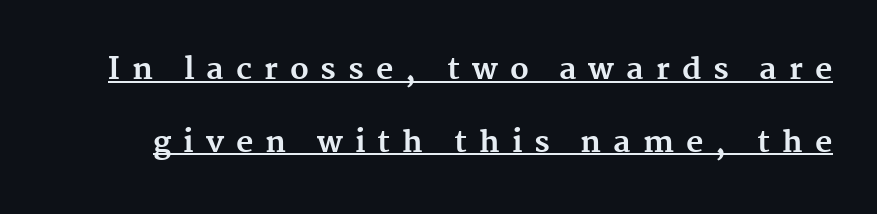
You could not count columns in this text — the font is proportionally spaced. Check where the strokes stop: tiny serifs finish them off. The lettering holds an erect, upright posture throughout. Line spacing here is loose.
